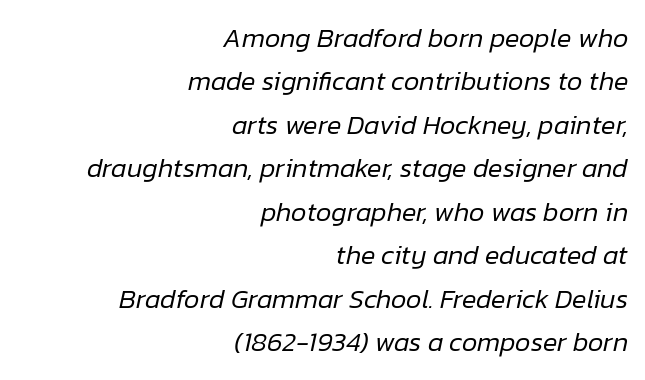
The image shows 27 px text type, italic (leaning right); set right-aligned, normal line spacing (1.61x), normal letter spacing, not underlined.
